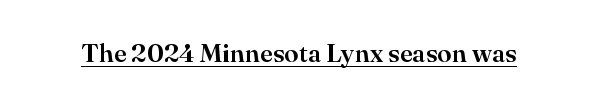
The image shows 26 px text type, upright; set normal letter spacing, underlined.
